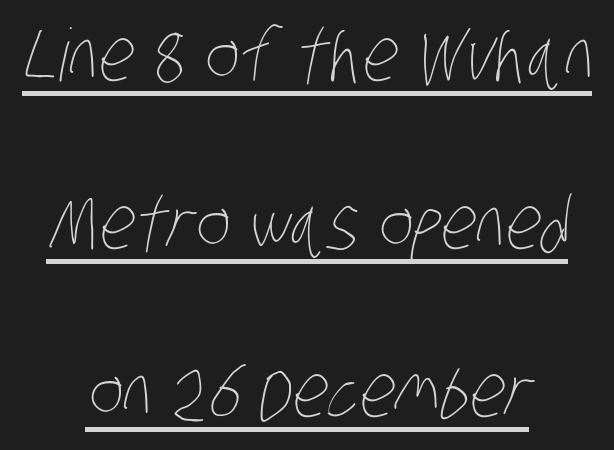
Q: Is the text bold? A: No.
Q: Is the text underlined? A: Yes.
Q: How is the paragraph aligned? A: Centered.
Q: Is the spacing between letters normal or unusually wide? A: Normal.
Q: Is the spacing between lines tight, normal or loose? A: Loose.
Q: Width (condensed, normal, or wide)? A: Condensed.
Q: Stroke contrast? A: Low.
Q: x-height? A: Large.
Q: Monospaced? A: No.
